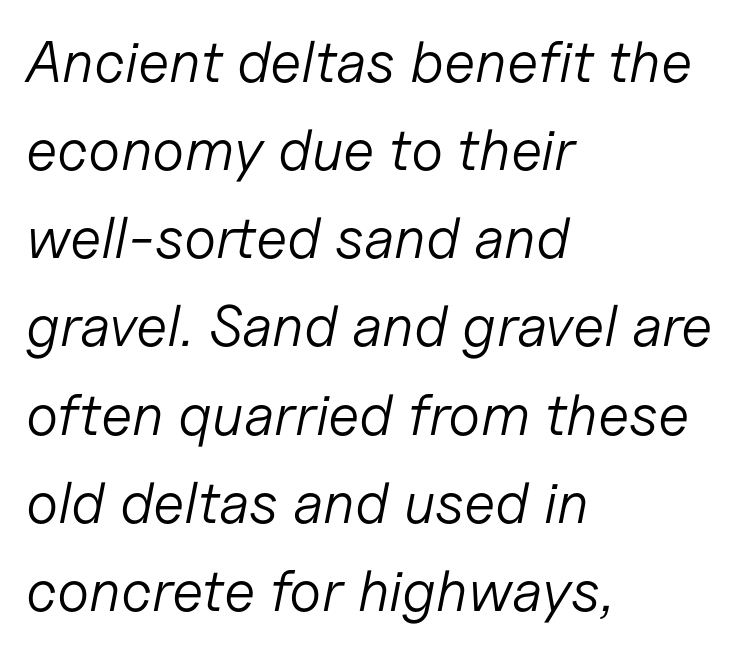
The image shows 58 px light type, italic (leaning right); set left-aligned, normal line spacing (1.52x), normal letter spacing, not underlined; low stroke contrast and a medium x-height.
